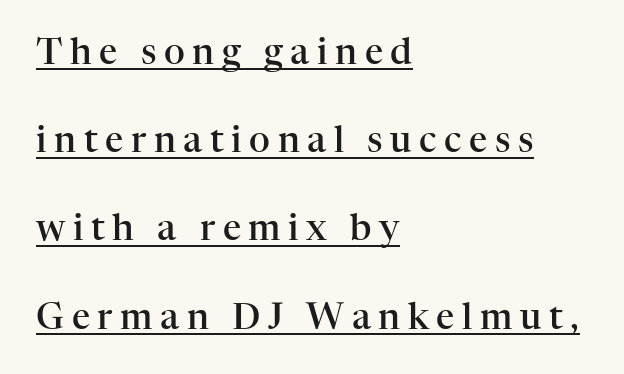
Q: Is the text bold? A: Semi-bold.
Q: Is the text italic (slanted)? A: No, it is upright.
Q: Is the typeface a serif or a sans-serif typeface? A: Serif.
Q: Is the text underlined? A: Yes.
Q: How is the paragraph aligned? A: Left-aligned.
Q: Is the spacing between letters normal or unusually wide? A: Unusually wide.
Q: Is the spacing between lines tight, normal or loose? A: Loose.
Q: Width (condensed, normal, or wide)? A: Normal.
Q: Stroke contrast? A: High.
Q: x-height? A: Medium.
Q: Monospaced? A: No.
